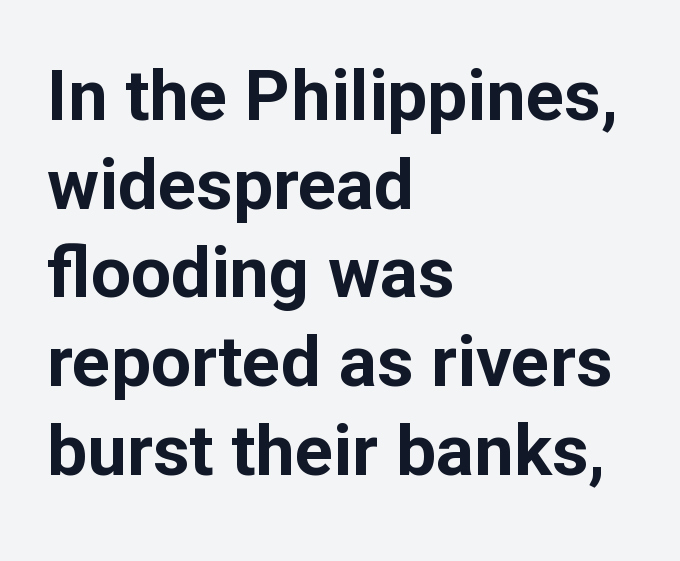
Q: Is the text bold? A: Yes.
Q: Is the text italic (slanted)? A: No, it is upright.
Q: Is the typeface a serif or a sans-serif typeface? A: Sans-serif.
Q: Is the text underlined? A: No.
Q: How is the paragraph aligned? A: Left-aligned.
Q: Is the spacing between letters normal or unusually wide? A: Normal.
Q: Is the spacing between lines tight, normal or loose? A: Normal.
Q: Width (condensed, normal, or wide)? A: Normal.
Q: Stroke contrast? A: Low.
Q: x-height? A: Medium.
Q: Monospaced? A: No.
